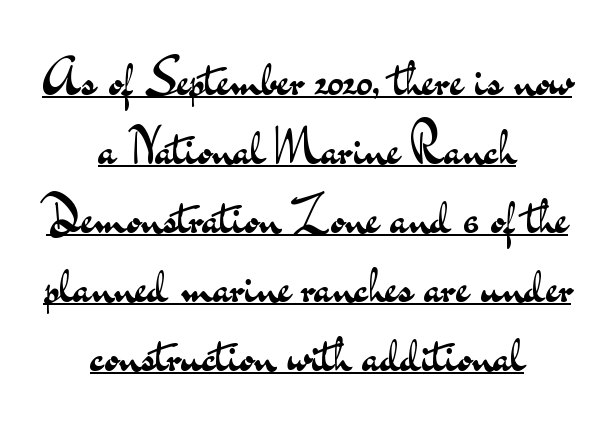
{"serif": "no", "bold": "no", "weight": "regular", "width": "wide", "stroke_contrast": "medium", "x_height": "small", "monospaced": "no", "underline": "yes", "align": "center", "line_spacing": "normal", "line_spacing_ratio": 1.38, "letter_spacing": "normal", "letter_spacing_em": 0.0, "glyph_px": 50}
